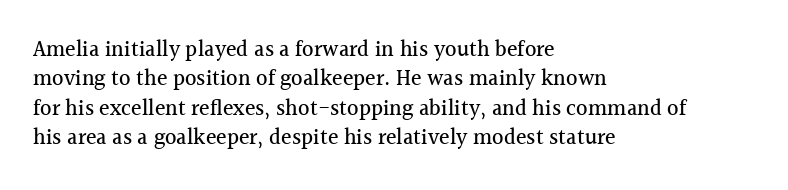
Q: Is the text italic (slanted)? A: No, it is upright.
Q: Is the text underlined? A: No.
Q: How is the paragraph aligned? A: Left-aligned.
Q: Is the spacing between letters normal or unusually wide? A: Normal.
Q: Is the spacing between lines tight, normal or loose? A: Normal.
